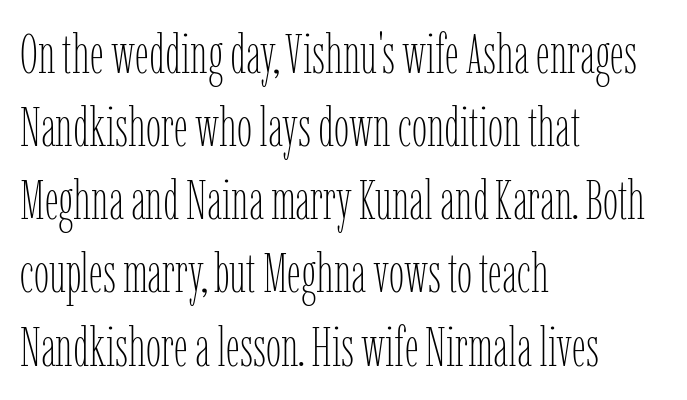
{"italic": "no", "bold": "no", "weight": "thin", "width": "condensed", "stroke_contrast": "low", "x_height": "medium", "monospaced": "no", "underline": "no", "align": "left", "line_spacing": "normal", "line_spacing_ratio": 1.33, "letter_spacing": "normal", "letter_spacing_em": 0.0, "glyph_px": 55}
